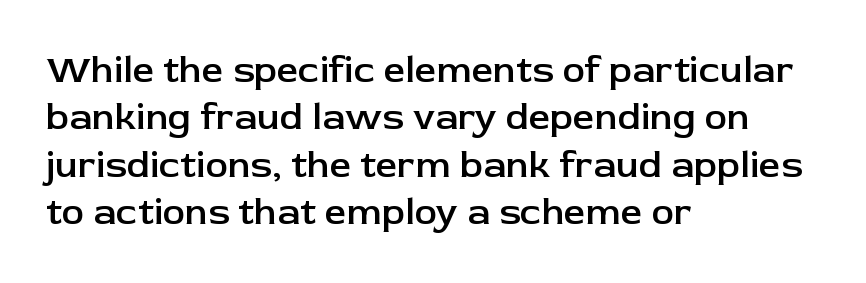
Q: Is the text bold? A: Semi-bold.
Q: Is the text italic (slanted)? A: No, it is upright.
Q: Is the typeface a serif or a sans-serif typeface? A: Sans-serif.
Q: Is the text underlined? A: No.
Q: How is the paragraph aligned? A: Left-aligned.
Q: Is the spacing between letters normal or unusually wide? A: Normal.
Q: Is the spacing between lines tight, normal or loose? A: Normal.
Q: Width (condensed, normal, or wide)? A: Normal.
Q: Stroke contrast? A: Low.
Q: x-height? A: Medium.
Q: Monospaced? A: No.
